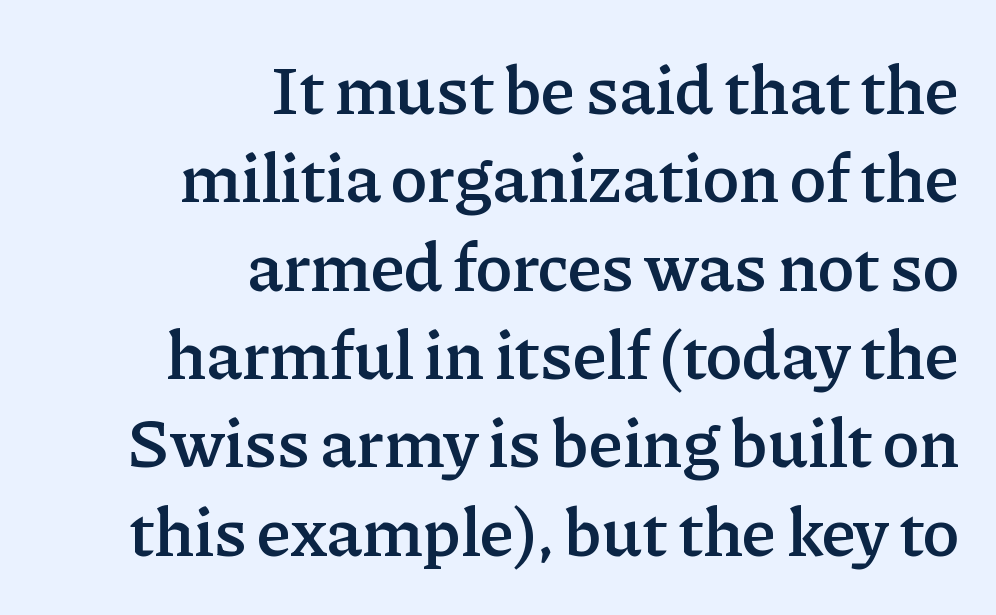
The image shows 69 px semibold serif type, upright; set right-aligned, normal line spacing (1.28x), normal letter spacing, not underlined; low stroke contrast and a medium x-height.
